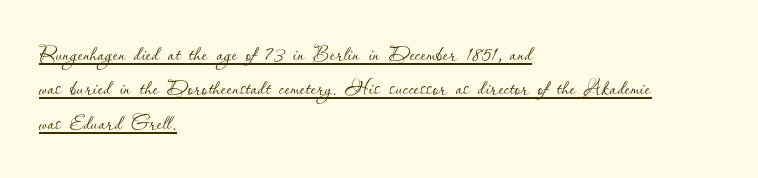
Q: Is the text bold? A: No.
Q: Is the text italic (slanted)? A: Yes.
Q: Is the text underlined? A: Yes.
Q: How is the paragraph aligned? A: Left-aligned.
Q: Is the spacing between letters normal or unusually wide? A: Normal.
Q: Width (condensed, normal, or wide)? A: Normal.
Q: Stroke contrast? A: Low.
Q: x-height? A: Small.
Q: Monospaced? A: No.
